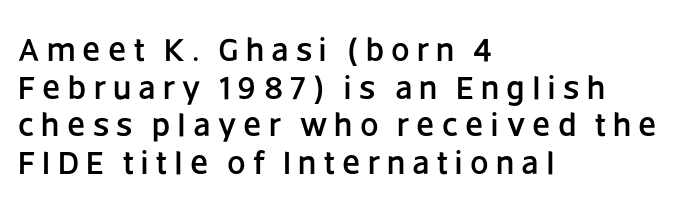
The passage shown is typed in a proportional face where columns would drift. Rendered with straight, roman letterforms. These lines are set flush left with a ragged right edge. The rendering inserts visible extra space after every character.
